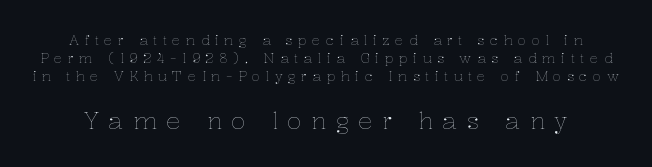
The line-height multiplier appears to be the usual default. Weight class: somewhere from thin through regular. The string is rendered with underlining switched off. Do the letters lean? They stand straight. A student would notice the bottom passage is typeset larger than what precedes it.
